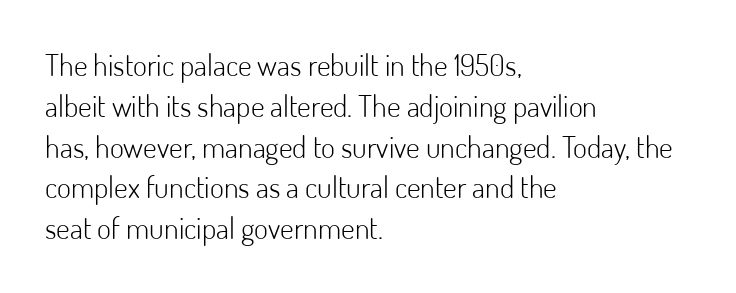
Is this a heavy cut? Hardly; it is regular or lighter. You can tell it's not italic because the verticals are truly vertical. Words float on clear page, feet unadorned. This sample has the flowing, uneven cadence of proportional lettering.
